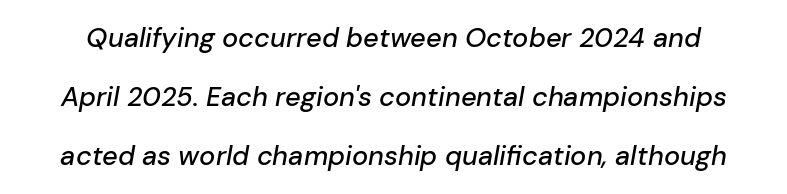
{"italic": "yes", "lean": "right", "slant_degrees": 10, "underline": "no", "line_spacing": "loose", "line_spacing_ratio": 2.18, "letter_spacing": "normal", "letter_spacing_em": 0.0, "glyph_px": 27}
